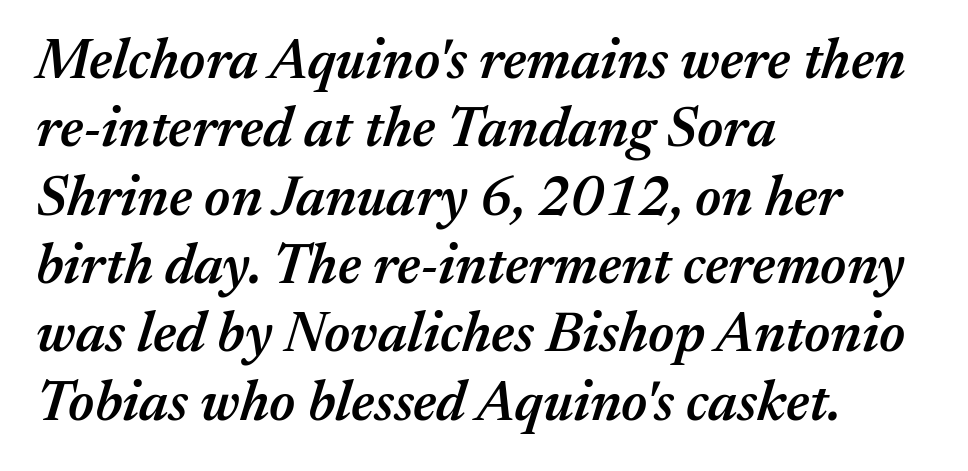
{"italic": "yes", "lean": "right", "slant_degrees": 17, "bold": "semi", "weight": "semibold", "width": "normal", "stroke_contrast": "medium", "x_height": "medium", "monospaced": "no", "underline": "no", "align": "left", "line_spacing_ratio": 1.22, "letter_spacing": "normal", "letter_spacing_em": 0.0, "glyph_px": 56}
